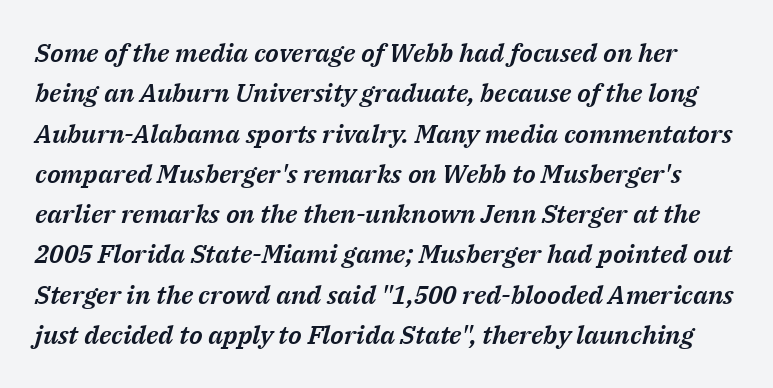
The image shows 26 px text type, italic (leaning right); set normal line spacing (1.55x), normal letter spacing, not underlined.
